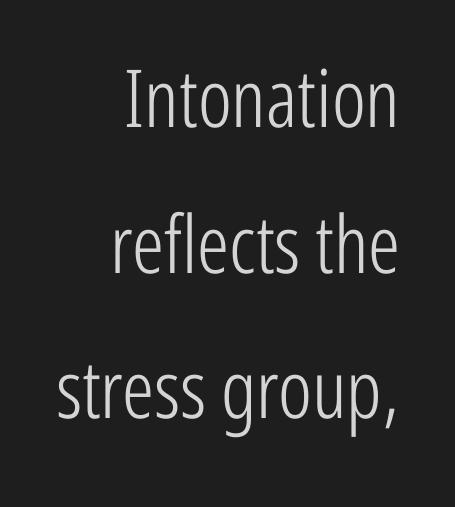
Q: Is the text bold? A: No.
Q: Is the text italic (slanted)? A: No, it is upright.
Q: Is the typeface a serif or a sans-serif typeface? A: Sans-serif.
Q: Is the text underlined? A: No.
Q: How is the paragraph aligned? A: Right-aligned.
Q: Is the spacing between letters normal or unusually wide? A: Normal.
Q: Width (condensed, normal, or wide)? A: Condensed.
Q: Stroke contrast? A: Low.
Q: x-height? A: Medium.
Q: Monospaced? A: No.
